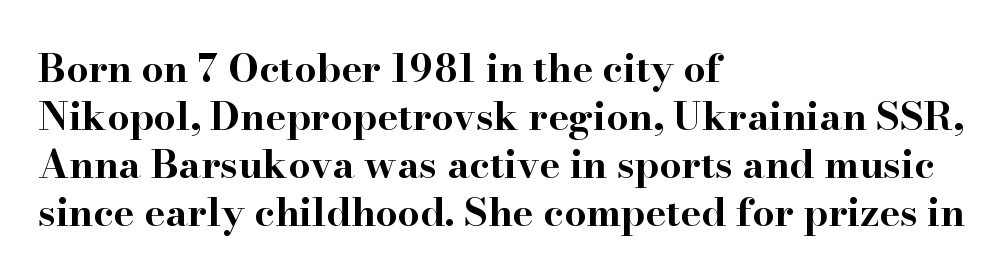
The face used here is rendered with its standard letterfit. Teacher's note: observe the even left margin — that is flush-left alignment. Every letter is thick-stroked: bold, no question. Descenders hang freely into open space. Is this a fixed-width face? No — the glyphs have proportional, varying widths.
